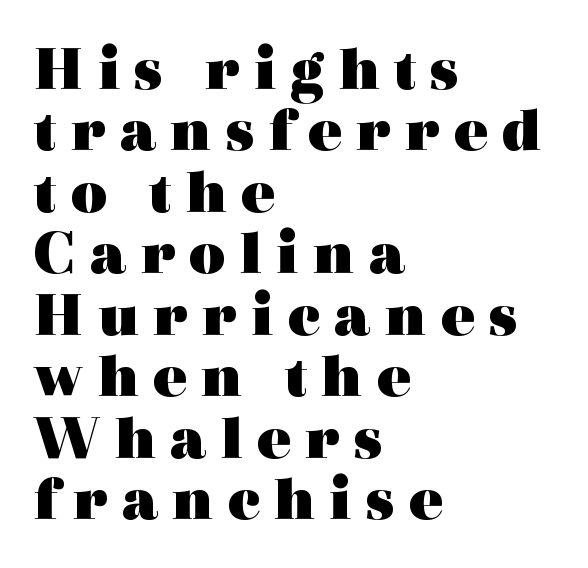
Here the designer chose a conventional face with non-uniform glyph widths. Small tapered or slab feet sit at the stroke ends, so this counts as serif. A typesetter would call this heavily tracked-out type. Words float on clear page, feet unadorned. Reading down the column, the eye jumps only a short way to each next line.
